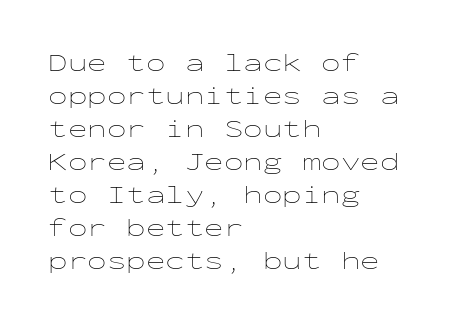
Q: Is the text bold? A: No.
Q: Is the text italic (slanted)? A: No, it is upright.
Q: Is the text underlined? A: No.
Q: How is the paragraph aligned? A: Left-aligned.
Q: Is the spacing between letters normal or unusually wide? A: Normal.
Q: Is the spacing between lines tight, normal or loose? A: Normal.
